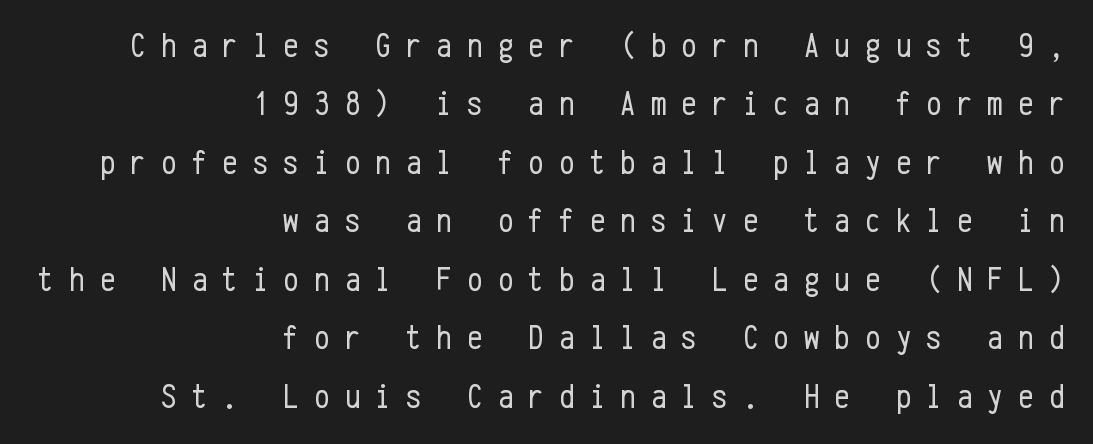
Q: Is the text bold? A: No.
Q: Is the text italic (slanted)? A: No, it is upright.
Q: Is the typeface a serif or a sans-serif typeface? A: Sans-serif.
Q: Is the text underlined? A: No.
Q: How is the paragraph aligned? A: Right-aligned.
Q: Is the spacing between letters normal or unusually wide? A: Unusually wide.
Q: Width (condensed, normal, or wide)? A: Condensed.
Q: Stroke contrast? A: Low.
Q: x-height? A: Medium.
Q: Monospaced? A: Yes.
